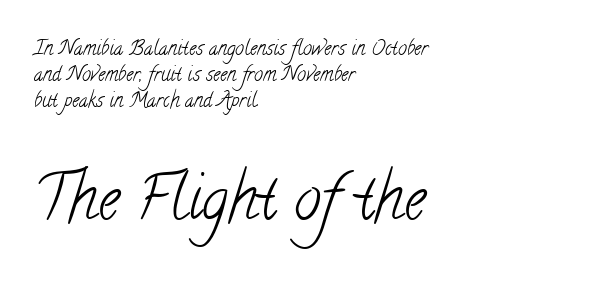
Q: Is the text bold? A: No.
Q: Is the typeface a serif or a sans-serif typeface? A: Serif.
Q: Is the text underlined? A: No.
Q: How is the paragraph aligned? A: Left-aligned.
Q: Is the spacing between letters normal or unusually wide? A: Normal.
Q: Is the spacing between lines tight, normal or loose? A: Normal.
Q: Which block of text is set in a larger size, the first (top) or the second (bottom)? A: The second (bottom) one.
Q: Width (condensed, normal, or wide)? A: Condensed.
Q: Stroke contrast? A: Low.
Q: x-height? A: Small.
Q: Monospaced? A: No.
